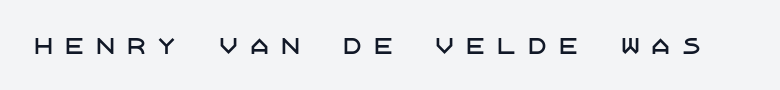
Q: Is the text italic (slanted)? A: No, it is upright.
Q: Is the text underlined? A: No.
Q: Is the spacing between letters normal or unusually wide? A: Unusually wide.
